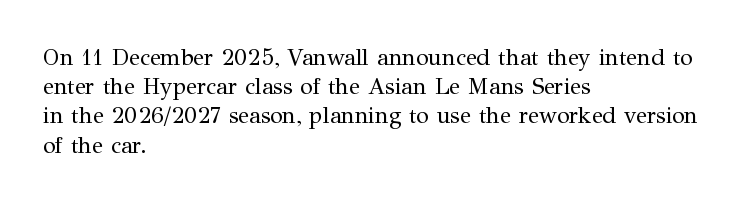
The image shows 23 px text type, upright; set left-aligned, normal line spacing (1.27x), normal letter spacing, not underlined.
